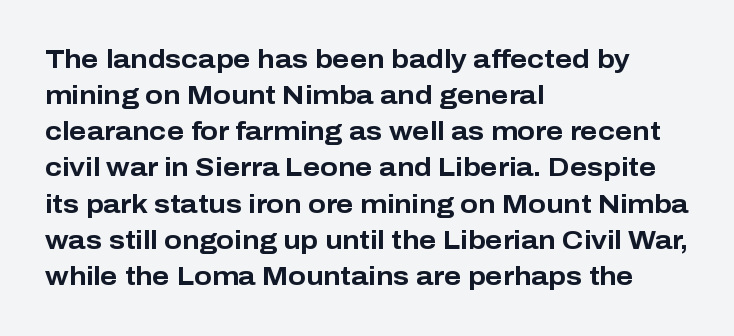
The image shows 26 px bold type, upright; set left-aligned, normal line spacing (1.39x), normal letter spacing, not underlined.
